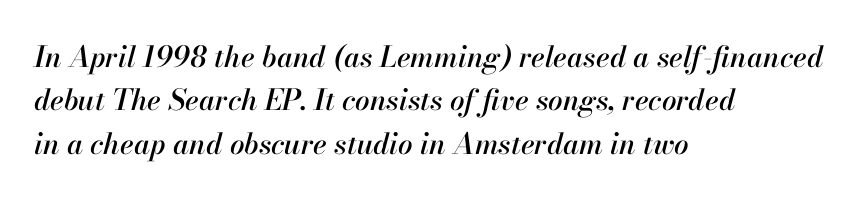
Q: Is the text italic (slanted)? A: Yes, it leans right by about 13 degrees.
Q: Is the text underlined? A: No.
Q: How is the paragraph aligned? A: Left-aligned.
Q: Is the spacing between letters normal or unusually wide? A: Normal.
Q: Is the spacing between lines tight, normal or loose? A: Normal.
Q: Width (condensed, normal, or wide)? A: Normal.
Q: Stroke contrast? A: High.
Q: x-height? A: Small.
Q: Monospaced? A: No.
